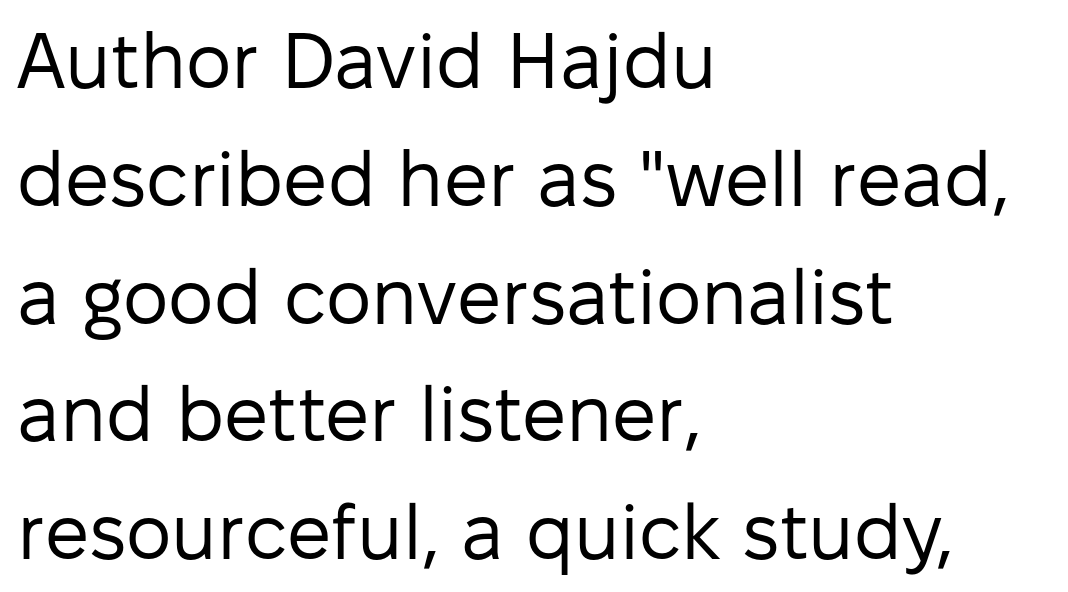
Each letter's strokes conclude bluntly, with no projecting serifs. Think of a printed novel: that variable character pitch is what you see here. Check the space under the baseline: it is left empty. If you drew a line through each stem, it would be perfectly vertical. These lines sit exactly where default settings would place them.
